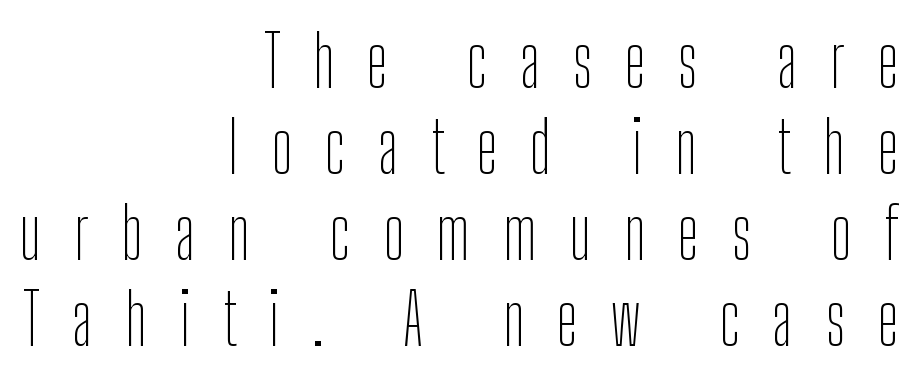
{"serif": "no", "italic": "no", "bold": "no", "weight": "thin", "width": "condensed", "stroke_contrast": "low", "x_height": "medium", "monospaced": "no", "underline": "no", "align": "right", "line_spacing_ratio": 1.21, "letter_spacing": "wide", "letter_spacing_em": 0.46, "glyph_px": 71}
